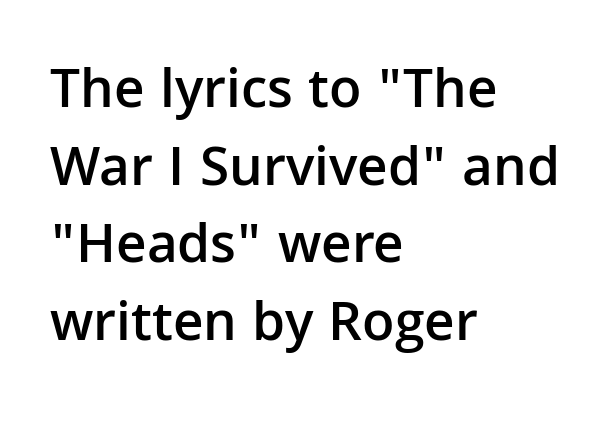
Q: Is the text bold? A: Semi-bold.
Q: Is the text italic (slanted)? A: No, it is upright.
Q: Is the typeface a serif or a sans-serif typeface? A: Sans-serif.
Q: Is the text underlined? A: No.
Q: How is the paragraph aligned? A: Left-aligned.
Q: Is the spacing between letters normal or unusually wide? A: Normal.
Q: Is the spacing between lines tight, normal or loose? A: Normal.
Q: Width (condensed, normal, or wide)? A: Normal.
Q: Stroke contrast? A: Low.
Q: x-height? A: Medium.
Q: Monospaced? A: No.
